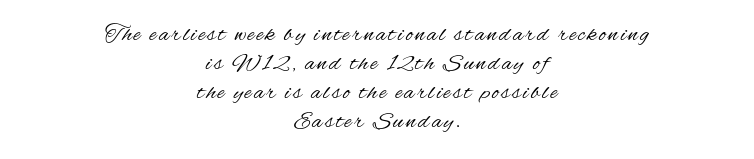
Each row of text sits above clean, open space. The strokes carry an ordinary text weight at most. A student would call this center alignment; a typographer would say set centered.
